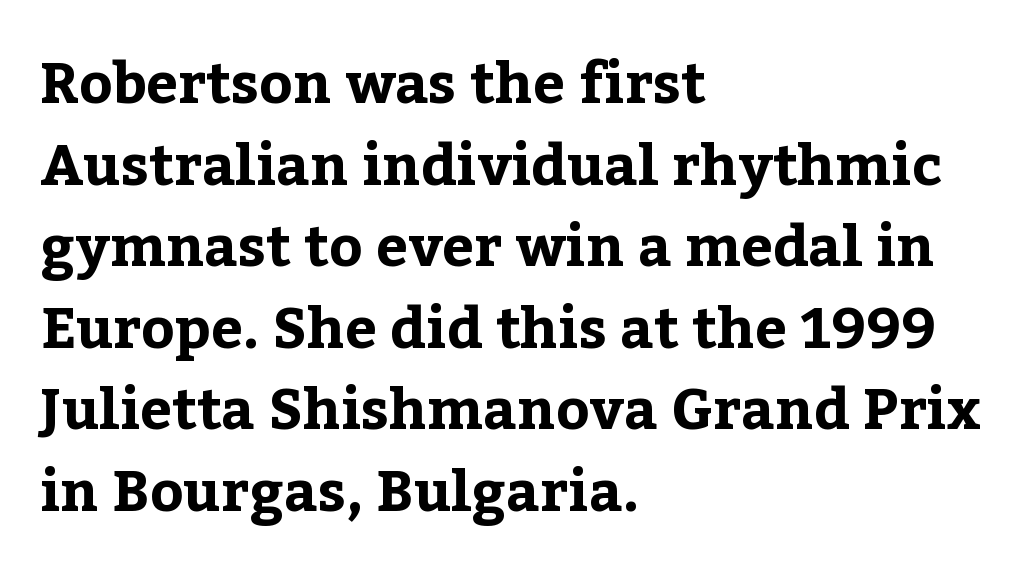
{"serif": "yes", "italic": "no", "bold": "yes", "weight": "bold", "width": "normal", "stroke_contrast": "low", "x_height": "medium", "monospaced": "no", "underline": "no", "align": "left", "line_spacing": "normal", "line_spacing_ratio": 1.43, "letter_spacing": "normal", "letter_spacing_em": 0.0, "glyph_px": 57}
